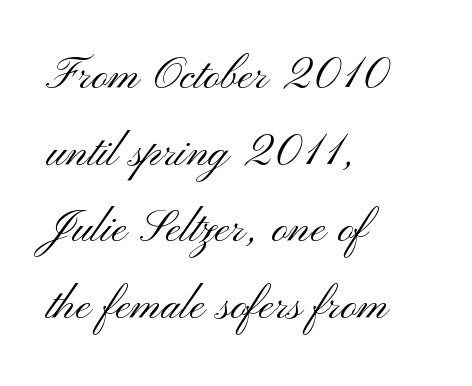
The image shows 56 px light, wide sans-serif type; set left-aligned, normal line spacing (1.37x), normal letter spacing, not underlined; medium stroke contrast and a small x-height.
